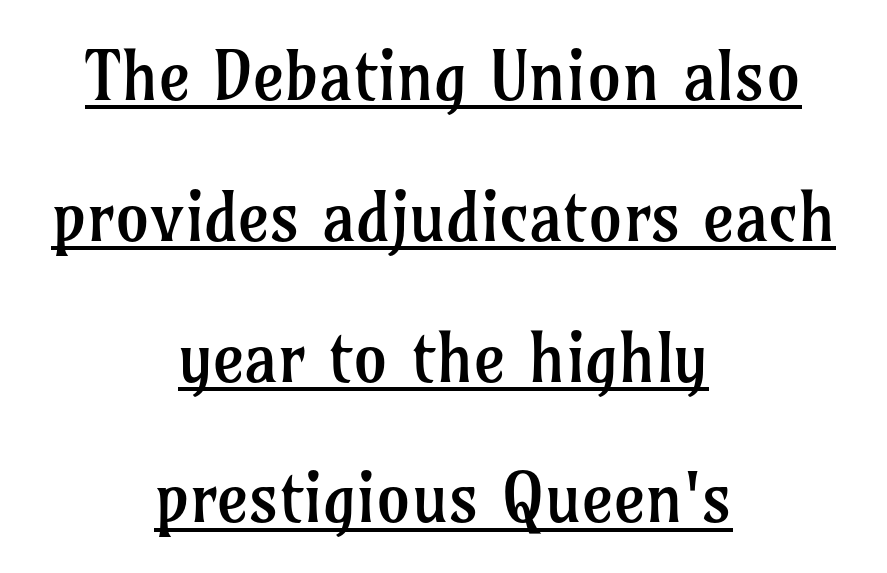
A continuous stroke trails under the words, as in a hyperlink. Stroke terminals: seriffed. The strokes are not fattened; the text isn't bold. Standard letterfit; no display-style spreading of the glyphs. A roman cut, with each character standing at attention. The rendering uses natural spacing where letterforms have individual widths.
